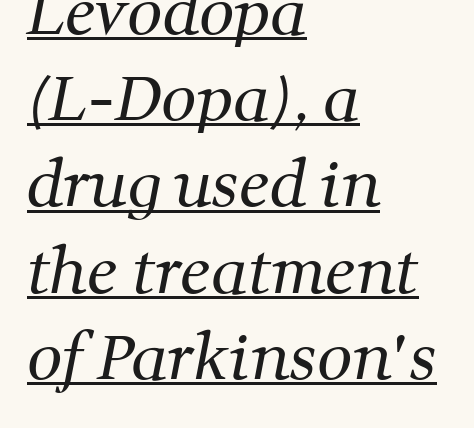
The image shows 62 px regular-weight serif type; set left-aligned, normal line spacing (1.39x), normal letter spacing, underlined; medium stroke contrast and a medium x-height.
